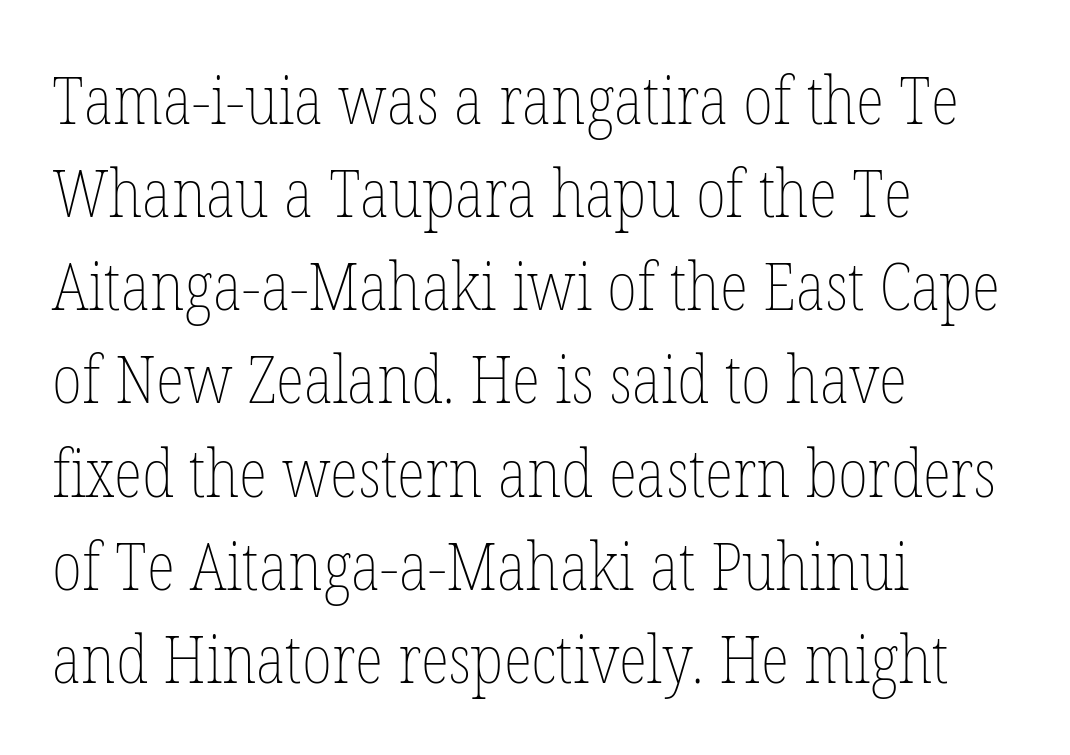
{"italic": "no", "bold": "no", "weight": "thin", "width": "condensed", "stroke_contrast": "low", "x_height": "medium", "monospaced": "no", "underline": "no", "align": "left", "line_spacing": "normal", "line_spacing_ratio": 1.39, "letter_spacing": "normal", "letter_spacing_em": 0.0, "glyph_px": 67}
